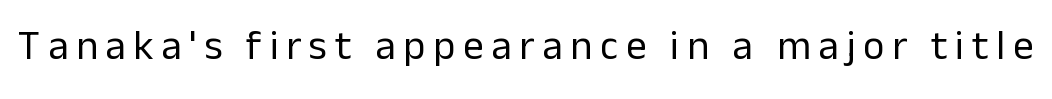
{"serif": "no", "italic": "no", "bold": "no", "weight": "regular", "width": "normal", "stroke_contrast": "low", "x_height": "medium", "monospaced": "no", "underline": "no", "glyph_px": 41}
